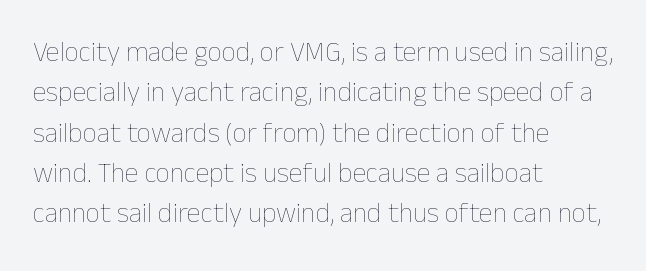
{"italic": "no", "bold": "no", "weight": "thin", "width": "normal", "stroke_contrast": "low", "x_height": "medium", "monospaced": "no", "underline": "no", "align": "left", "line_spacing": "normal", "line_spacing_ratio": 1.44, "letter_spacing": "normal", "letter_spacing_em": 0.0, "glyph_px": 28}
